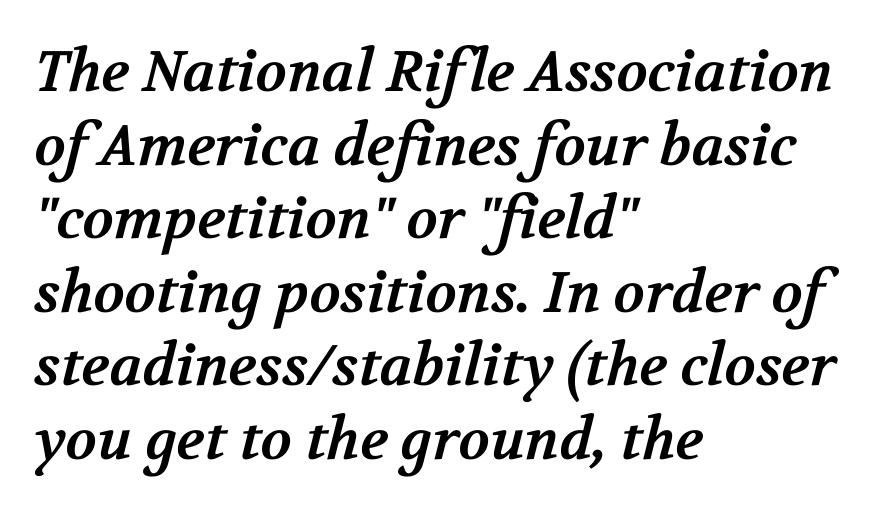
The image shows 57 px bold serif type; set left-aligned, normal line spacing (1.29x), normal letter spacing, not underlined; medium stroke contrast and a medium x-height.
